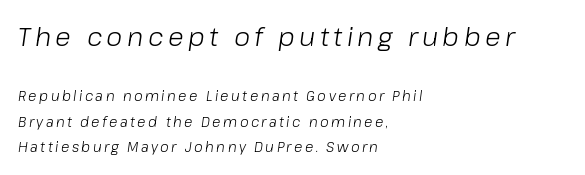
The space beneath each line is pristine and unruled. Each line starts at the same left margin while the right side varies. There's an unmistakable incline to the writing here. A light-to-regular cut is what we see here. Does the bottom block carry the larger type? No, the top block does.
